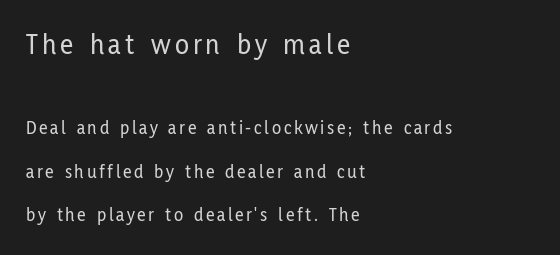
Q: Is the text italic (slanted)? A: No, it is upright.
Q: Is the typeface a serif or a sans-serif typeface? A: Sans-serif.
Q: Is the text underlined? A: No.
Q: How is the paragraph aligned? A: Left-aligned.
Q: Is the spacing between lines tight, normal or loose? A: Loose.
Q: Which block of text is set in a larger size, the first (top) or the second (bottom)? A: The first (top) one.
Q: Width (condensed, normal, or wide)? A: Condensed.
Q: Stroke contrast? A: Low.
Q: x-height? A: Medium.
Q: Monospaced? A: No.
